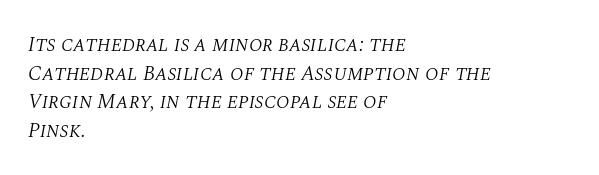
These lines sit exactly where default settings would place them. If you drew a line through each stem, it would be angled. The horizontal fit of the characters is conventional and even. A student would call this left alignment; a typographer would say flush left, rag right. Quick note: underline off.
